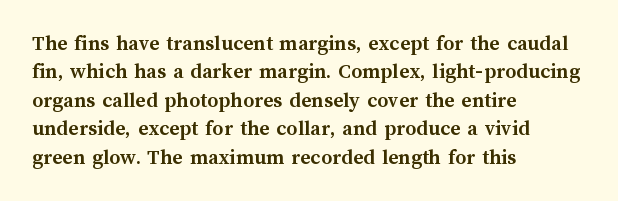
{"italic": "no", "bold": "yes", "underline": "no", "align": "left", "line_spacing": "normal", "line_spacing_ratio": 1.29, "letter_spacing": "normal", "letter_spacing_em": 0.0, "glyph_px": 22}
